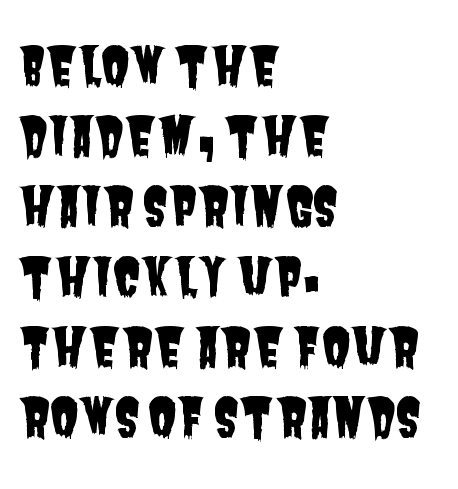
{"serif": "no", "width": "condensed", "stroke_contrast": "low", "x_height": "large", "monospaced": "no", "underline": "no", "align": "left", "line_spacing": "normal", "line_spacing_ratio": 1.35, "letter_spacing": "normal", "letter_spacing_em": 0.0, "glyph_px": 52}
